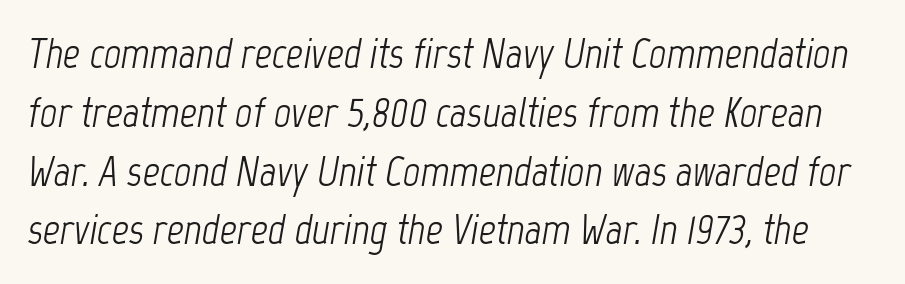
Q: Is the text bold? A: No.
Q: Is the text italic (slanted)? A: Yes, it leans right by about 12 degrees.
Q: Is the text underlined? A: No.
Q: Is the spacing between letters normal or unusually wide? A: Normal.
Q: Is the spacing between lines tight, normal or loose? A: Normal.
Q: Width (condensed, normal, or wide)? A: Condensed.
Q: Stroke contrast? A: Low.
Q: x-height? A: Medium.
Q: Monospaced? A: No.
